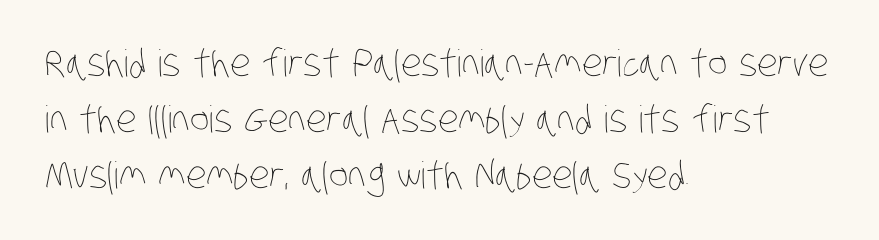
{"bold": "no", "weight": "thin", "width": "condensed", "stroke_contrast": "low", "x_height": "large", "monospaced": "no", "underline": "no", "align": "left", "line_spacing": "normal", "line_spacing_ratio": 1.51, "letter_spacing": "normal", "letter_spacing_em": 0.0, "glyph_px": 37}
